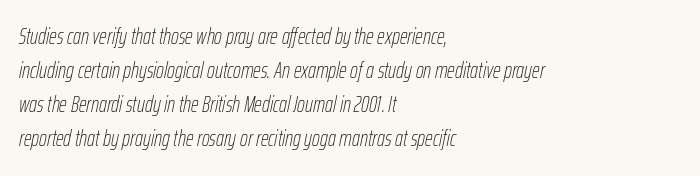
The image shows 22 px text type, italic (leaning right); set left-aligned, normal line spacing (1.55x), normal letter spacing, not underlined.
